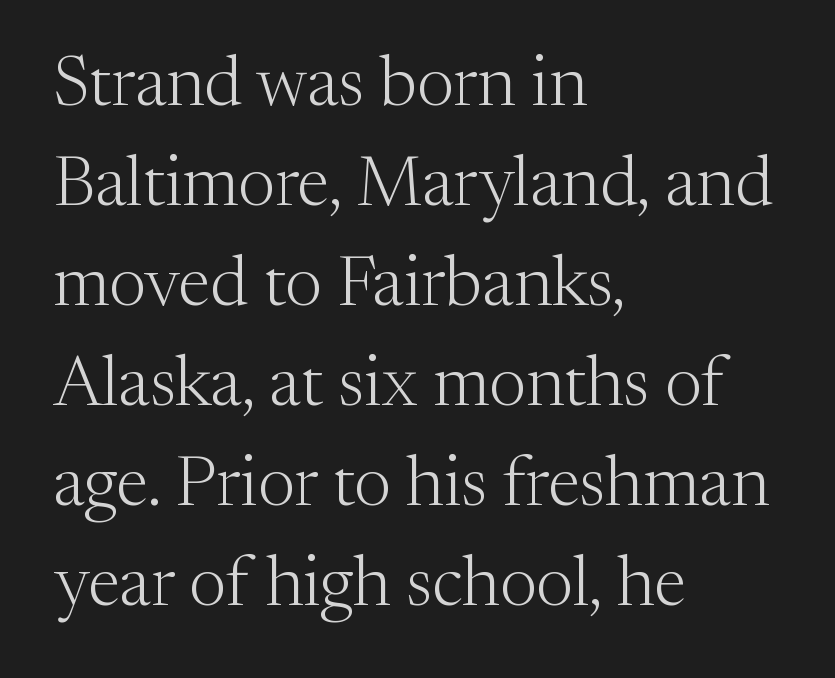
The image shows 70 px light serif type, upright; set left-aligned, normal line spacing (1.43x), normal letter spacing, not underlined; medium stroke contrast and a medium x-height.
